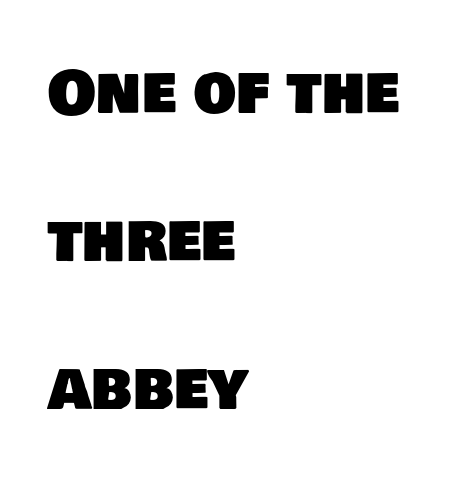
The image shows 60 px sans-serif type; set left-aligned, loose line spacing (2.47x), normal letter spacing, not underlined; low stroke contrast and a large x-height.
